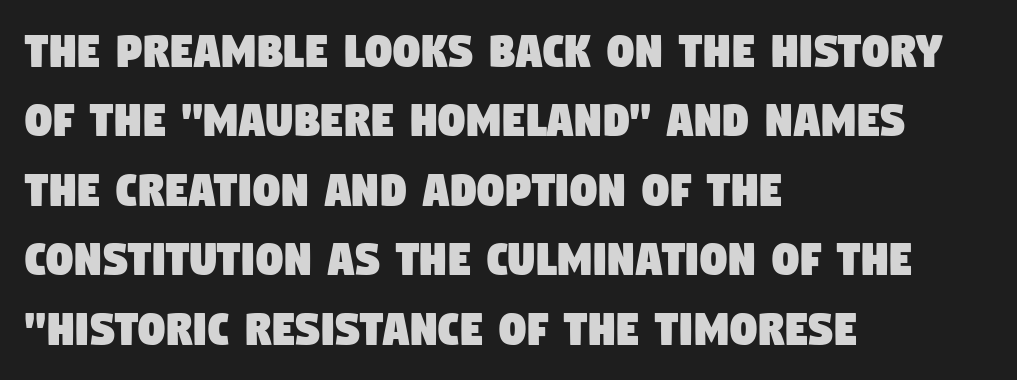
Q: Is the typeface a serif or a sans-serif typeface? A: Sans-serif.
Q: Is the text underlined? A: No.
Q: How is the paragraph aligned? A: Left-aligned.
Q: Is the spacing between letters normal or unusually wide? A: Normal.
Q: Is the spacing between lines tight, normal or loose? A: Normal.
Q: Width (condensed, normal, or wide)? A: Condensed.
Q: Stroke contrast? A: Low.
Q: x-height? A: Large.
Q: Monospaced? A: No.
